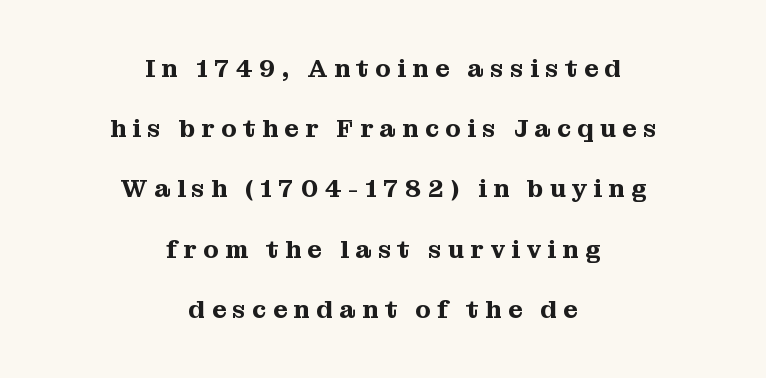
Horizontal bands of white between lines are thick stripes. The glyphs are unaccompanied by any horizontal stroke below them. Which margin do the lines hug? Neither — every line sits in the middle. How are the letters spaced? Widely, with obvious added tracking. In terms of posture, this sample is upright.
